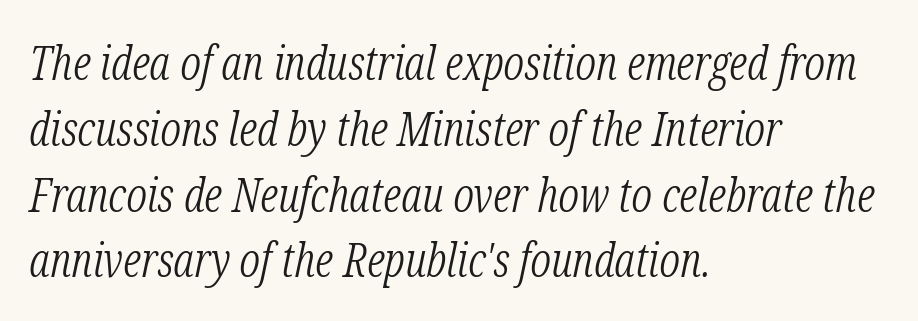
The image shows 47 px light, condensed serif type, italic (leaning right); set left-aligned, normal line spacing (1.4x), normal letter spacing, not underlined; low stroke contrast and a medium x-height.
